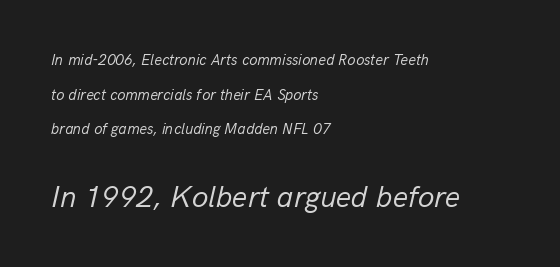
No heavy texture on the line: the type isn't bold. This sample has the flowing, uneven cadence of proportional lettering. Glyph-to-glyph distance matches everyday printed text. Reading down the column, the eye jumps a long way to each next line.
